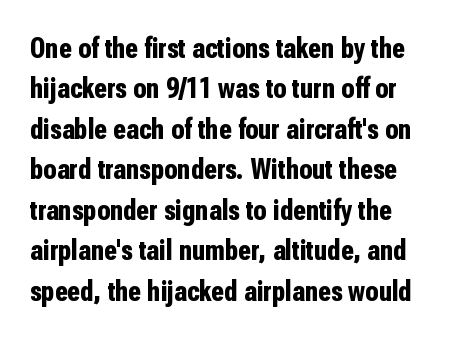
The font family rendered here belongs to the sans-serif group. You'd pick this weight for a headline — it's a proper bold. Vertical spacing — default. Characters follow at the spacing the type designer built in. Bare-footed words on every line.
